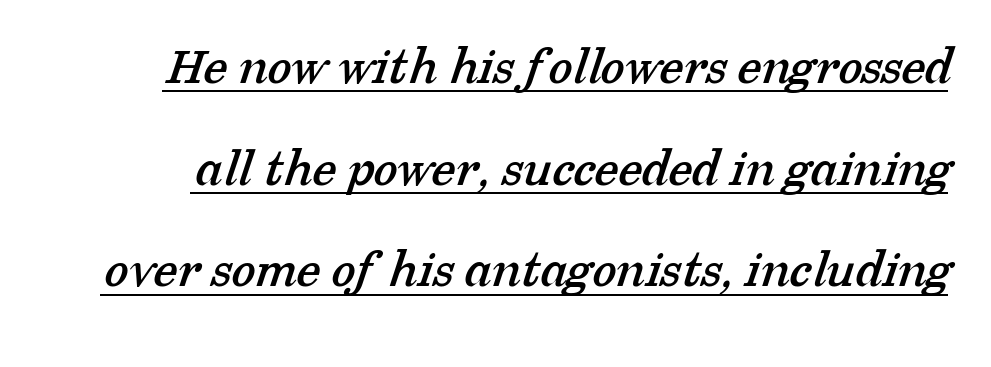
The typeface chosen for these lines features serifs. Varying glyph widths throughout — classic text-font behaviour. Decoration check: the copy is underlined. This sample uses plain, unmodified letter spacing.
